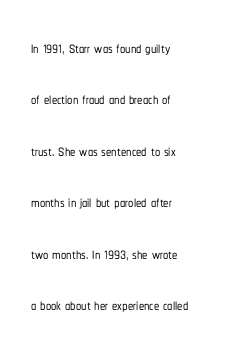
The image shows 21 px text type, upright; set left-aligned, loose line spacing (2.45x), normal letter spacing, not underlined.
